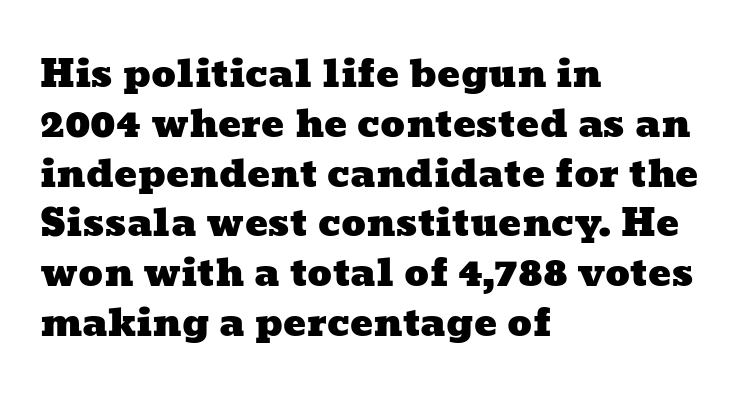
The designer left line spacing at the default. Where is the straight margin? On the left. Any mark beneath the type? The region is blank. Spacing between characters is what you'd get straight out of the box.
